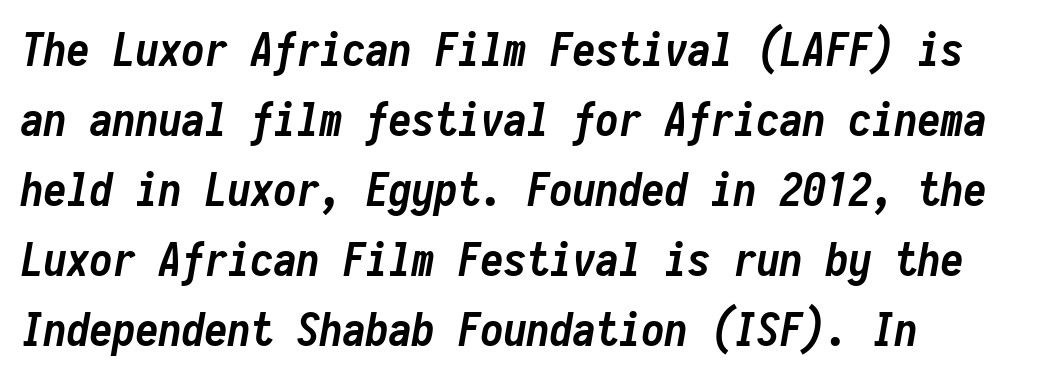
Casual observation: everything's shoved over to the left. A typesetter would call this monospace, since all characters share one set width. A clean baseline with only descenders dipping below it. You'd pick this weight for a headline — it's a proper bold.
